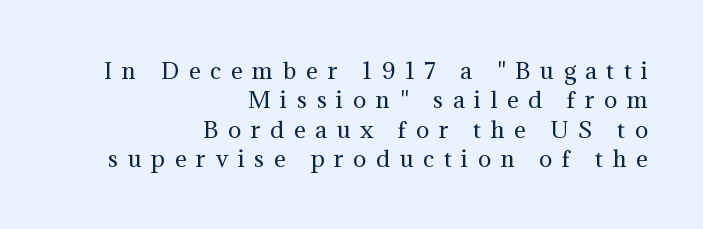
{"italic": "no", "bold": "no", "underline": "no", "align": "right", "line_spacing": "normal", "line_spacing_ratio": 1.33, "letter_spacing": "wide", "letter_spacing_em": 0.44, "glyph_px": 22}
